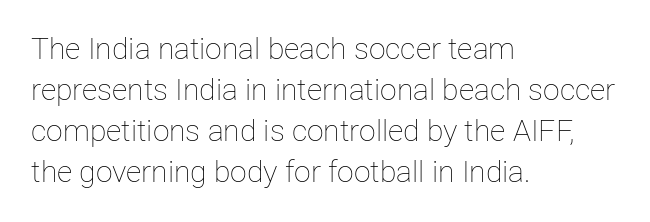
{"italic": "no", "bold": "no", "weight": "thin", "width": "normal", "stroke_contrast": "low", "x_height": "medium", "monospaced": "no", "underline": "no", "align": "left", "line_spacing": "normal", "line_spacing_ratio": 1.37, "letter_spacing": "normal", "letter_spacing_em": 0.0, "glyph_px": 30}
